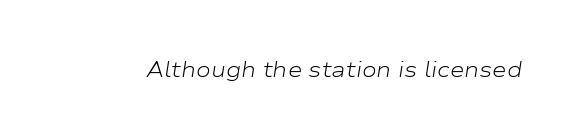
The image shows 22 px text type, italic (leaning right); set normal letter spacing, not underlined.
